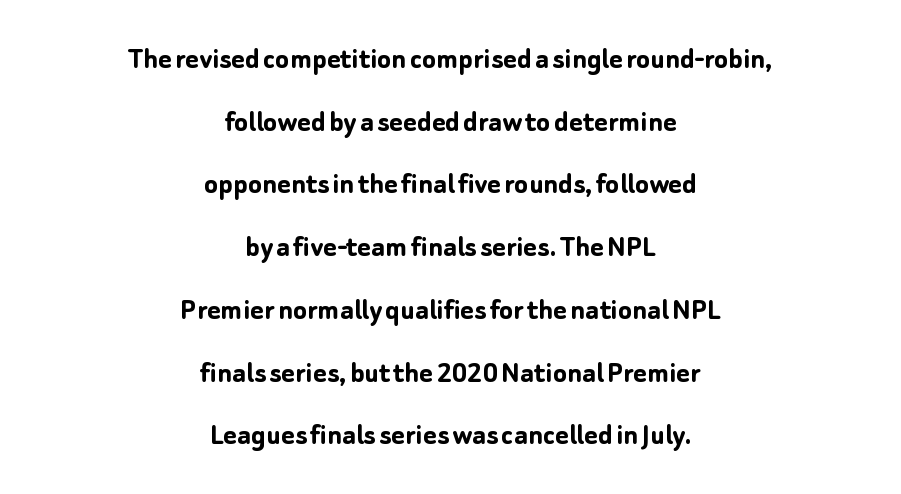
The image shows 32 px semibold sans-serif type, upright; set centered, loose line spacing (1.96x), normal letter spacing, not underlined; low stroke contrast and a medium x-height.
